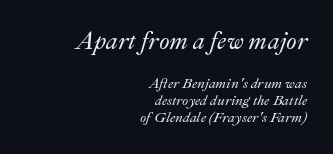
Q: Is the text italic (slanted)? A: Yes, it leans right by about 22 degrees.
Q: Is the text underlined? A: No.
Q: How is the paragraph aligned? A: Right-aligned.
Q: Is the spacing between letters normal or unusually wide? A: Normal.
Q: Which block of text is set in a larger size, the first (top) or the second (bottom)? A: The first (top) one.
